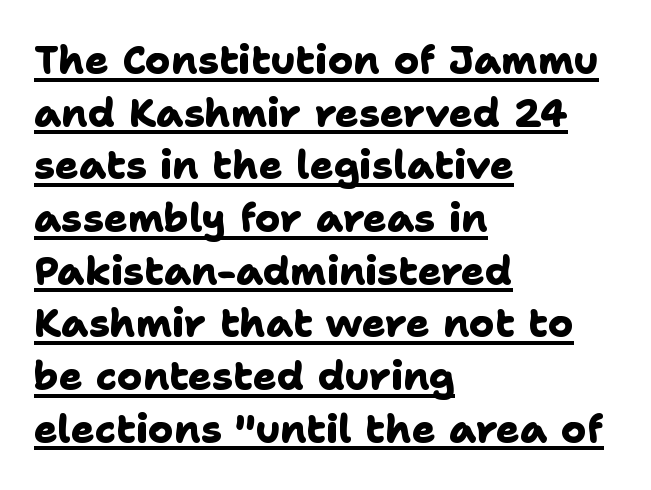
Tracking here is standard; glyphs follow each other at the usual distance. The lines sit at an ordinary, default distance from one another. Each line of the rendering has a horizontal stroke beneath the glyphs. Heft: maximum for text — a bold.
